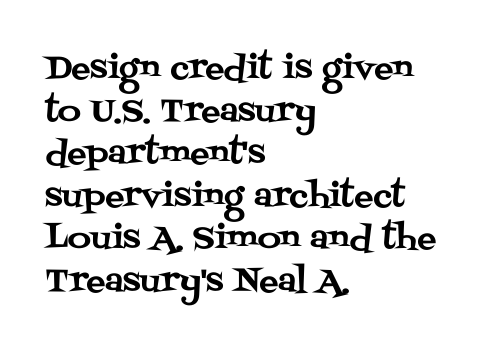
{"serif": "yes", "italic": "no", "width": "normal", "stroke_contrast": "medium", "x_height": "large", "monospaced": "no", "underline": "no", "align": "left", "line_spacing": "normal", "line_spacing_ratio": 1.33, "letter_spacing": "normal", "letter_spacing_em": 0.0, "glyph_px": 32}
